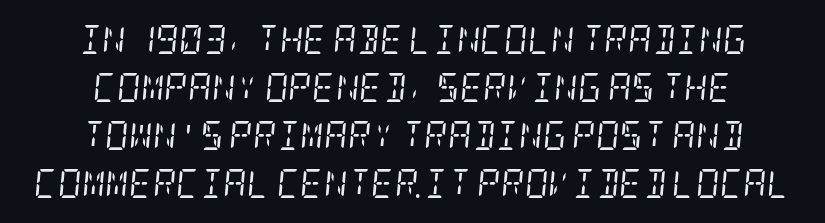
{"serif": "yes", "italic": "yes", "lean": "right", "slant_degrees": 5, "bold": "no", "weight": "regular", "width": "condensed", "stroke_contrast": "low", "x_height": "large", "underline": "no", "line_spacing": "normal", "line_spacing_ratio": 1.65, "letter_spacing": "normal", "letter_spacing_em": 0.0, "glyph_px": 29}
